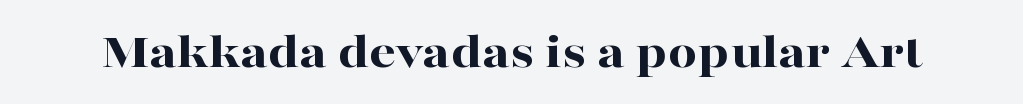
{"serif": "yes", "italic": "no", "bold": "yes", "weight": "bold", "width": "wide", "stroke_contrast": "high", "x_height": "medium", "monospaced": "no", "underline": "no", "letter_spacing": "normal", "letter_spacing_em": 0.0, "glyph_px": 52}
